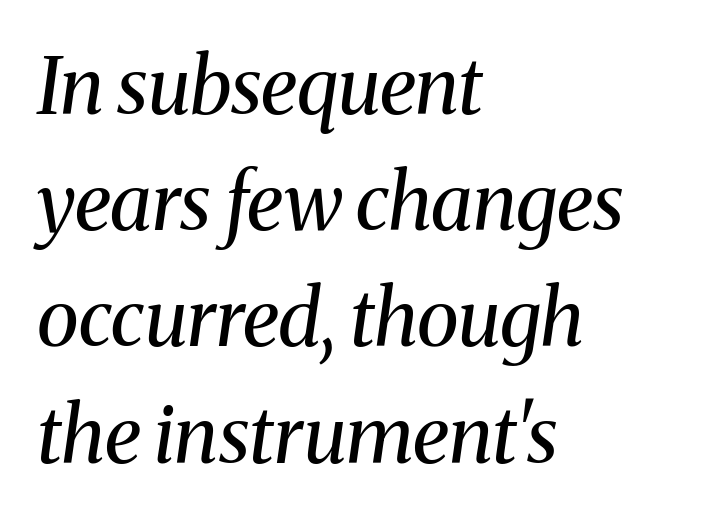
The image shows 78 px regular-weight serif type, italic (leaning right); set left-aligned, normal line spacing (1.49x), normal letter spacing, not underlined; medium stroke contrast and a medium x-height.
